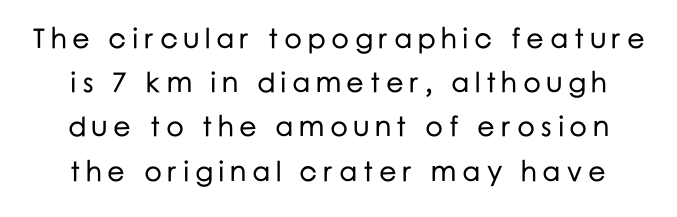
These lines are rendered in a variable-pitch font. The characters display no serif detailing; their extremities are plain. One glance says typical: line gaps are just what's usual. Alignment: centered.
